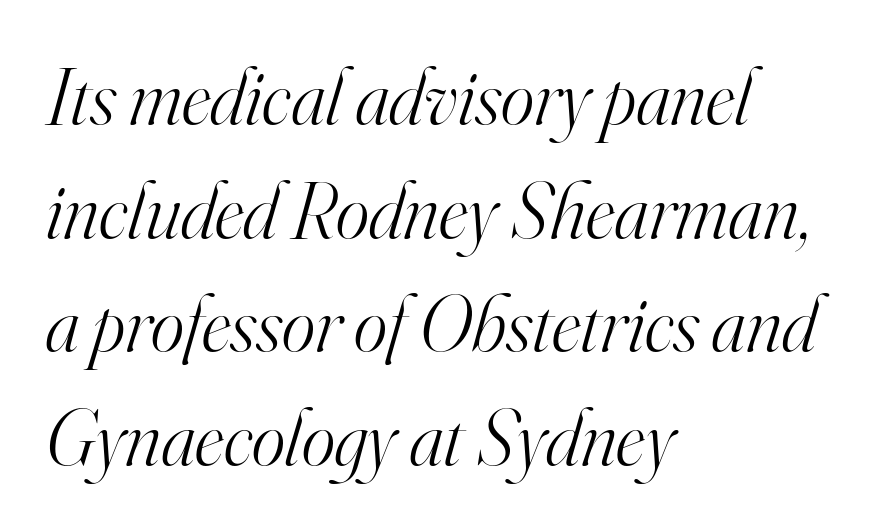
Q: Is the text bold? A: No.
Q: Is the text italic (slanted)? A: Yes, it leans right by about 16 degrees.
Q: Is the typeface a serif or a sans-serif typeface? A: Serif.
Q: Is the text underlined? A: No.
Q: How is the paragraph aligned? A: Left-aligned.
Q: Is the spacing between letters normal or unusually wide? A: Normal.
Q: Is the spacing between lines tight, normal or loose? A: Normal.
Q: Width (condensed, normal, or wide)? A: Normal.
Q: Stroke contrast? A: High.
Q: x-height? A: Small.
Q: Monospaced? A: No.
